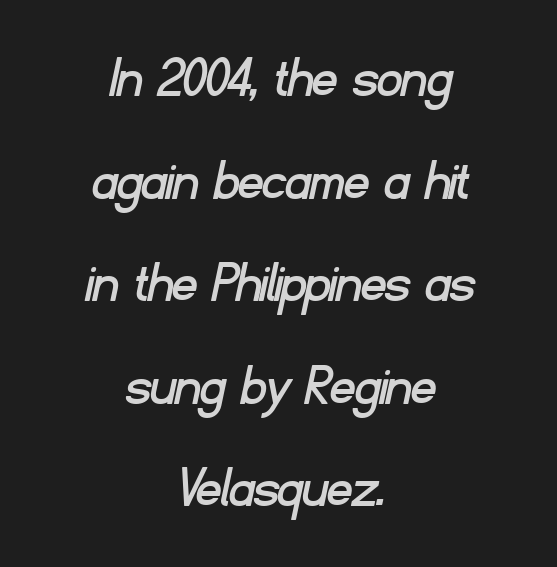
{"serif": "no", "width": "normal", "stroke_contrast": "low", "x_height": "small", "monospaced": "no", "underline": "no", "align": "center", "line_spacing_ratio": 1.71, "letter_spacing": "normal", "letter_spacing_em": 0.0, "glyph_px": 60}
